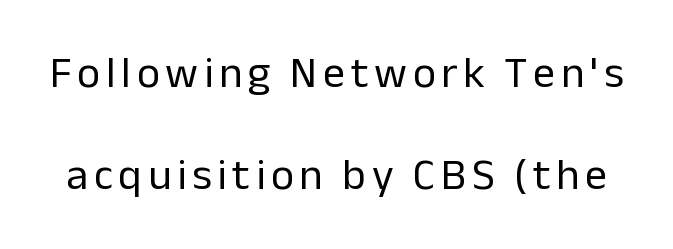
The image shows 44 px regular-weight sans-serif type, upright; set loose line spacing (2.31x), not underlined; low stroke contrast and a medium x-height.
